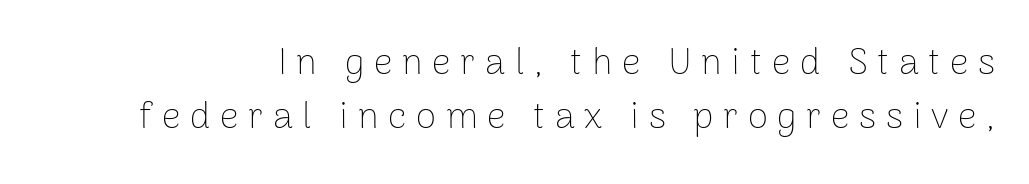
The image shows 37 px thin sans-serif type, upright; set normal line spacing (1.46x), unusually wide letter spacing (+0.26 em), not underlined; low stroke contrast and a medium x-height.
